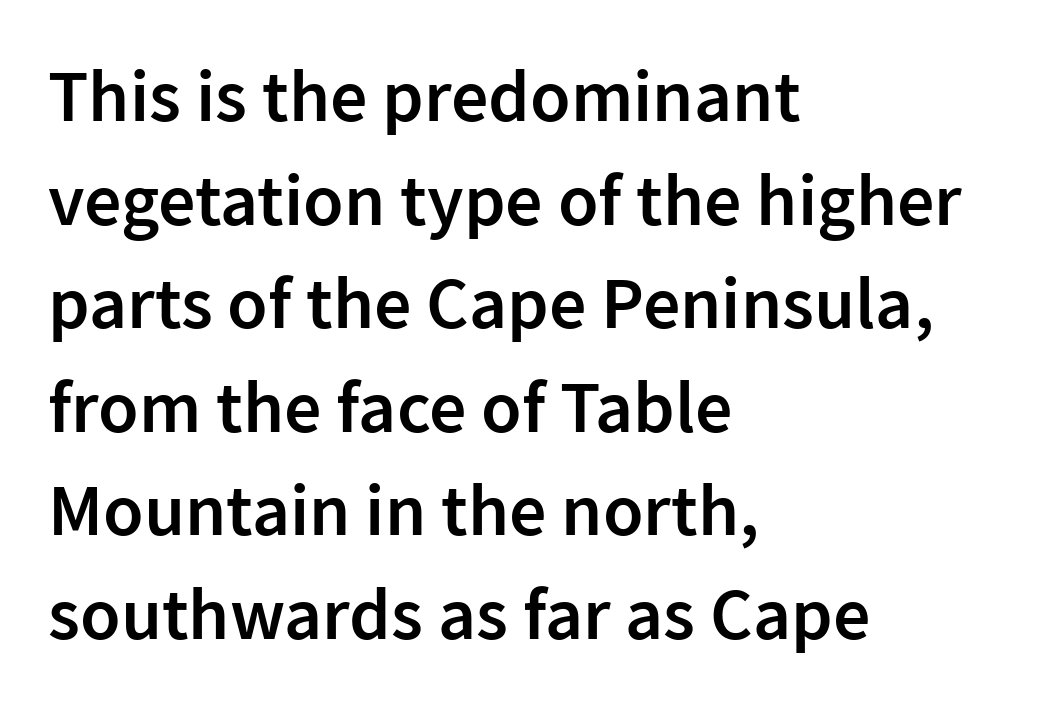
Where is the straight margin? On the left. The tracking reads as untouched default to a designer's eye. Here the designer chose a conventional face with non-uniform glyph widths. A typesetter would mark this as roman, not italic. A normal amount of white space separates one row of letters from the next.
